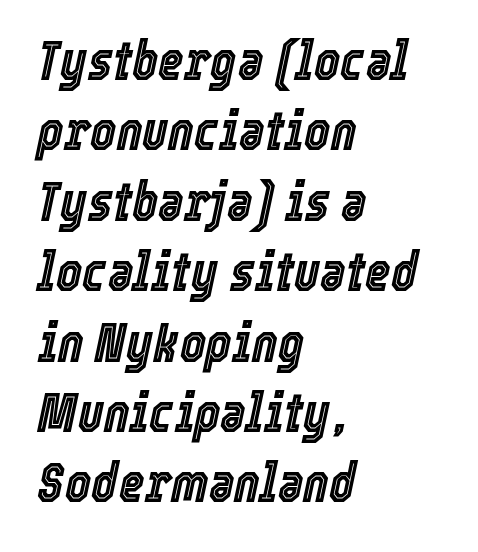
The image shows 55 px condensed type, italic (leaning right); set left-aligned, normal line spacing (1.28x), normal letter spacing, not underlined; a medium x-height.
